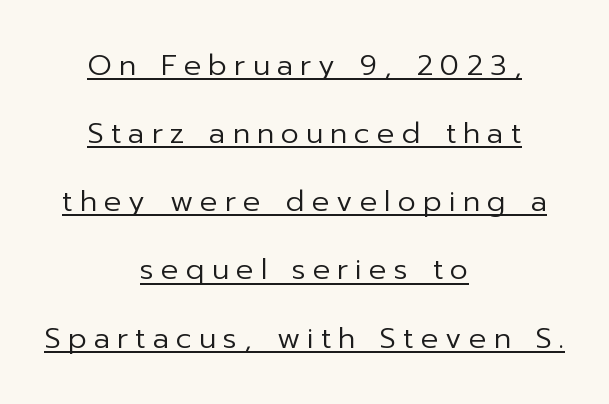
{"serif": "no", "italic": "no", "bold": "no", "weight": "regular", "width": "normal", "stroke_contrast": "low", "x_height": "medium", "monospaced": "no", "underline": "yes", "align": "center", "line_spacing": "loose", "line_spacing_ratio": 2.35, "letter_spacing": "wide", "letter_spacing_em": 0.24, "glyph_px": 29}
